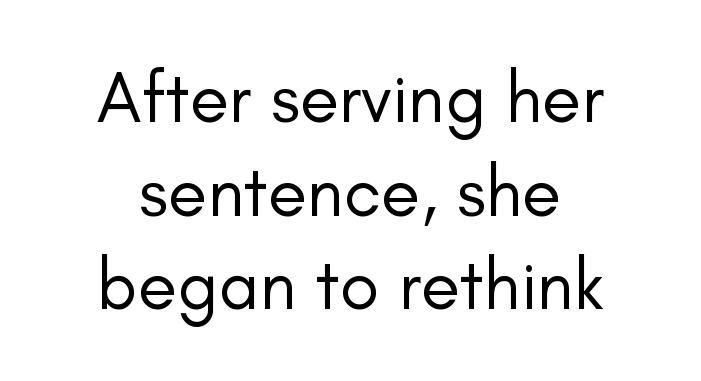
A quiet, ordinary-to-light weight characterises the typeface. There is no visible air inserted between adjacent glyphs. Is this a sans? Yes — the strokes have no serifs. The letters stand straight up with perfectly vertical stems. Regarding leading, the lines here are spaced in the standard way.
